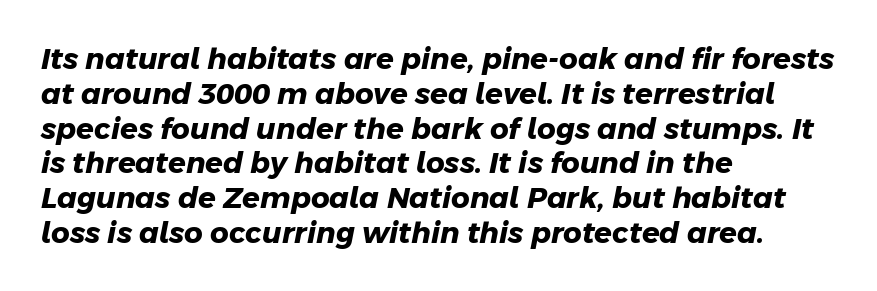
{"serif": "no", "bold": "yes", "weight": "heavy", "width": "normal", "stroke_contrast": "low", "x_height": "medium", "monospaced": "no", "underline": "no", "align": "left", "line_spacing_ratio": 1.2, "letter_spacing": "normal", "letter_spacing_em": 0.0, "glyph_px": 29}
